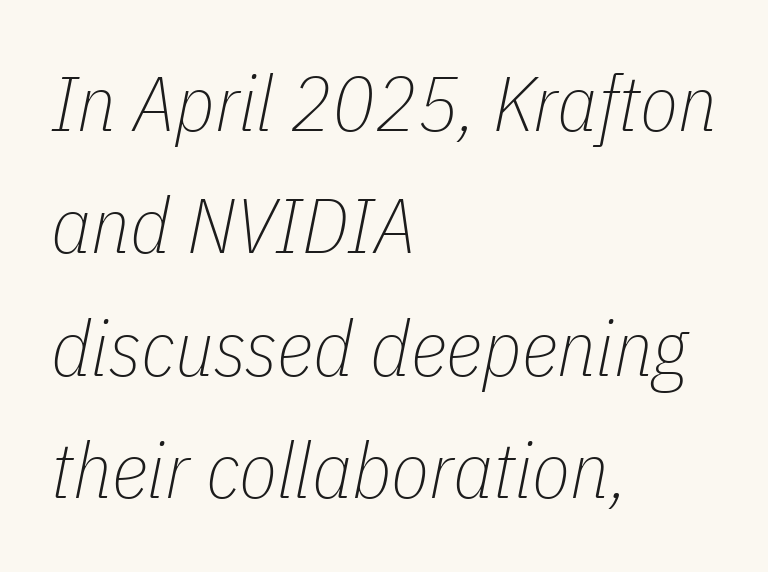
A typesetter would call this zero additional tracking. Compared with ordinary roman type, these characters are visibly tilted. The weight tops out at a normal text grade. The lines sit at an ordinary, default distance from one another.
